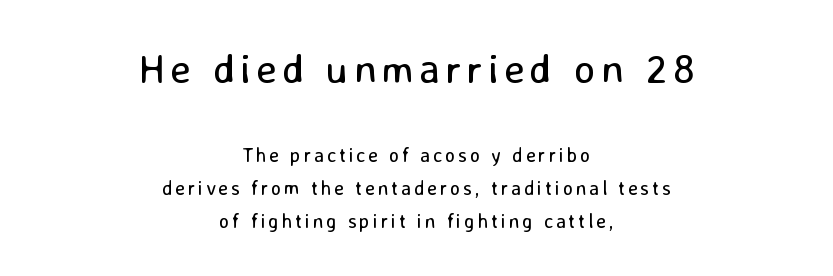
{"serif": "no", "italic": "no", "bold": "no", "weight": "regular", "width": "normal", "stroke_contrast": "low", "x_height": "medium", "monospaced": "no", "underline": "no", "align": "center", "line_spacing": "normal", "line_spacing_ratio": 1.65, "larger_block": "first", "size_ratio": 2.05, "glyph_px": 41}
